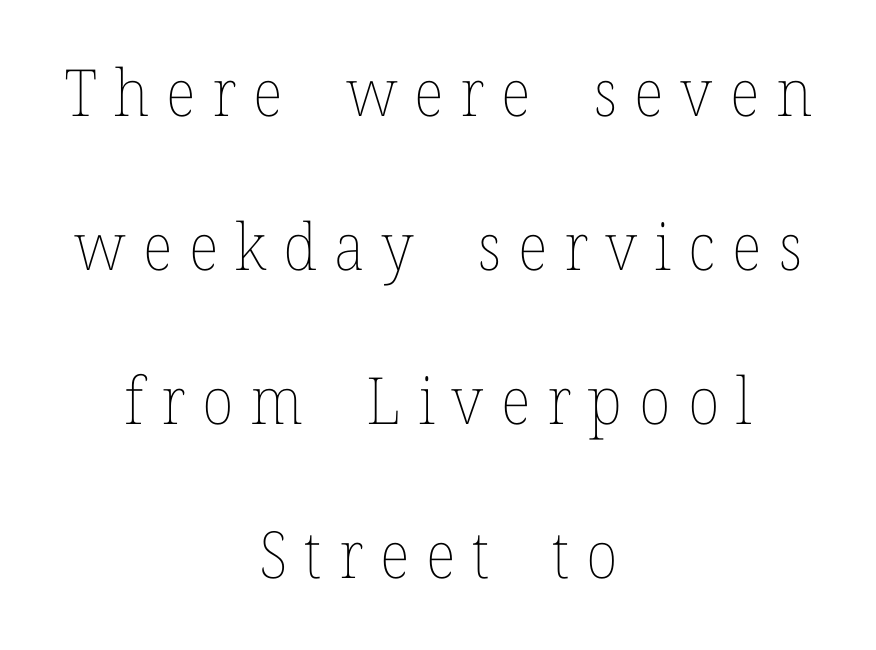
{"italic": "no", "bold": "no", "weight": "thin", "width": "normal", "stroke_contrast": "low", "x_height": "medium", "monospaced": "no", "underline": "no", "align": "center", "line_spacing": "loose", "line_spacing_ratio": 2.37, "letter_spacing": "wide", "letter_spacing_em": 0.26, "glyph_px": 65}
